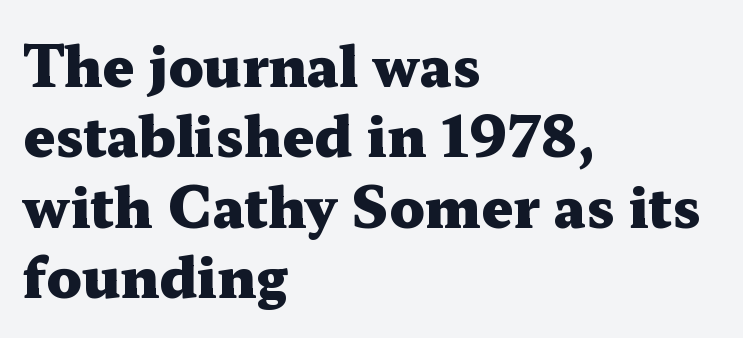
{"serif": "yes", "italic": "no", "bold": "yes", "weight": "heavy", "width": "wide", "stroke_contrast": "medium", "x_height": "medium", "monospaced": "no", "underline": "no", "align": "left", "line_spacing": "normal", "line_spacing_ratio": 1.28, "letter_spacing": "normal", "letter_spacing_em": 0.0, "glyph_px": 55}
